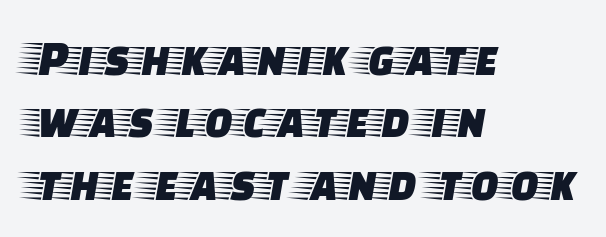
The image shows 52 px wide serif type; set left-aligned, line spacing 1.2x, normal letter spacing, not underlined; low stroke contrast and a large x-height.
